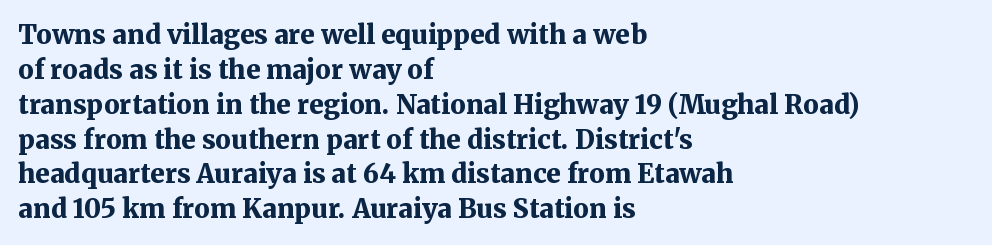
Q: Is the text bold? A: Yes.
Q: Is the text italic (slanted)? A: No, it is upright.
Q: Is the text underlined? A: No.
Q: How is the paragraph aligned? A: Left-aligned.
Q: Is the spacing between letters normal or unusually wide? A: Normal.
Q: Is the spacing between lines tight, normal or loose? A: Normal.
